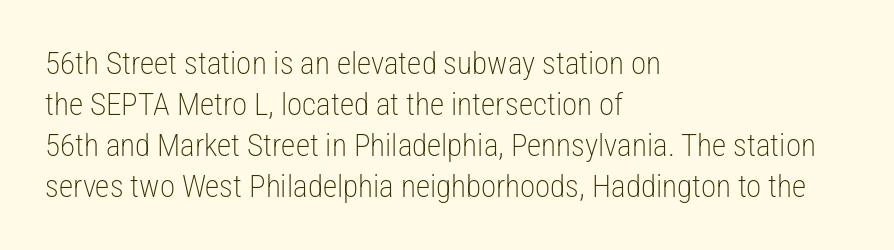
{"serif": "no", "italic": "no", "bold": "no", "weight": "light", "width": "condensed", "stroke_contrast": "low", "x_height": "medium", "monospaced": "no", "underline": "no", "align": "left", "line_spacing": "normal", "line_spacing_ratio": 1.32, "letter_spacing": "normal", "letter_spacing_em": 0.0, "glyph_px": 31}
